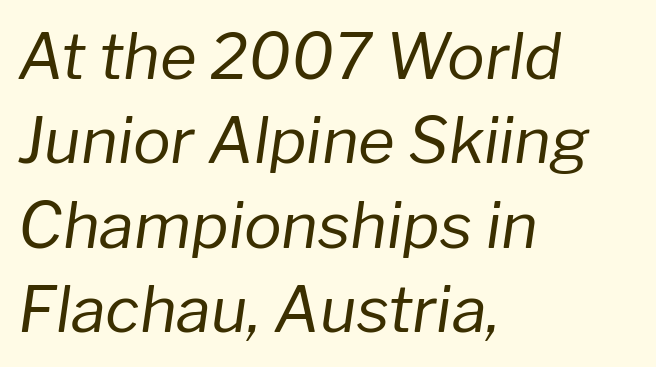
The image shows 63 px regular-weight type, italic (leaning right); set left-aligned, normal line spacing (1.34x), normal letter spacing, not underlined; low stroke contrast and a medium x-height.
